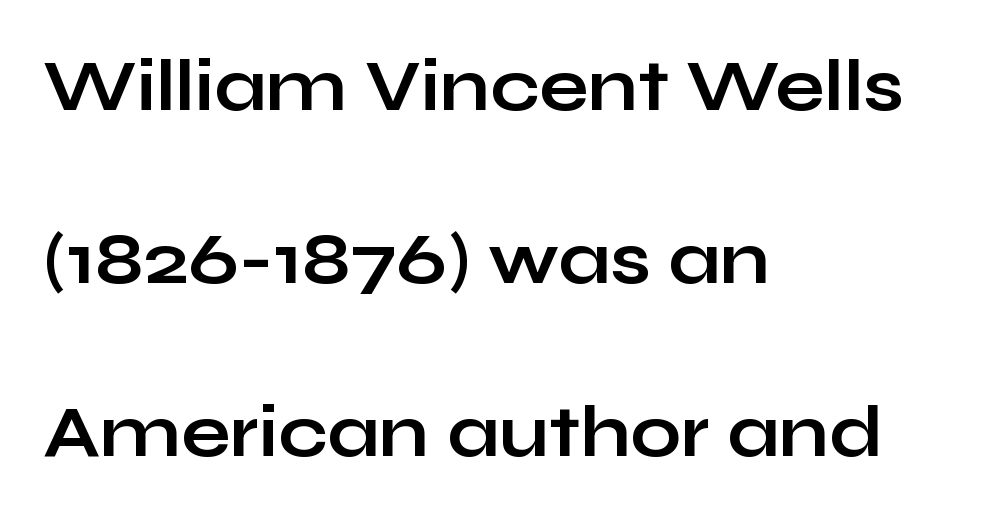
{"serif": "no", "italic": "no", "bold": "yes", "weight": "bold", "width": "wide", "stroke_contrast": "low", "x_height": "medium", "monospaced": "no", "underline": "no", "align": "left", "line_spacing": "loose", "line_spacing_ratio": 2.4, "letter_spacing": "normal", "letter_spacing_em": 0.0, "glyph_px": 72}
